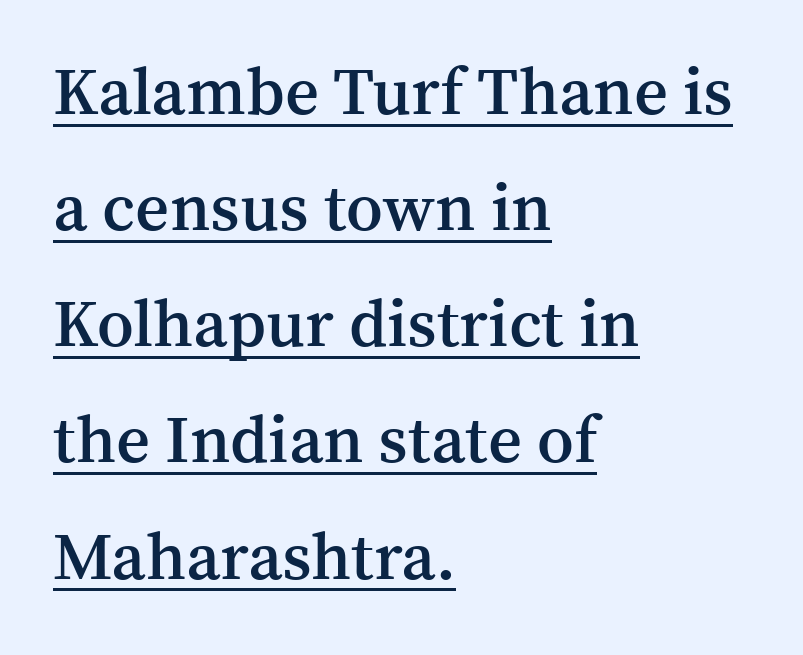
The image shows 66 px semibold serif type, upright; set left-aligned, line spacing 1.76x, normal letter spacing, underlined; medium stroke contrast and a medium x-height.
